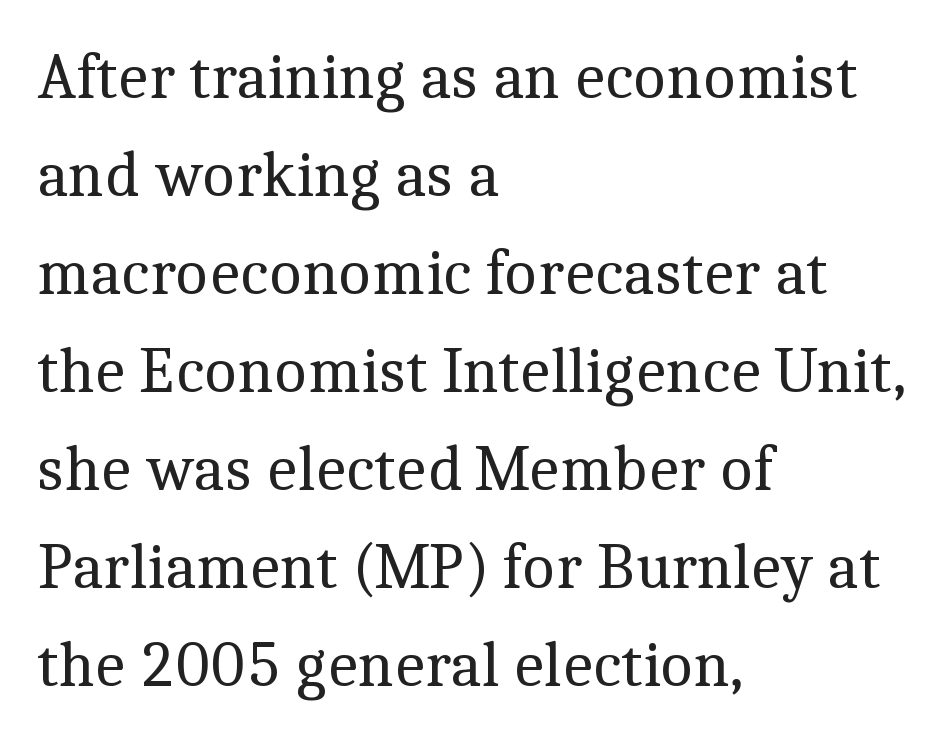
Q: Is the text bold? A: No.
Q: Is the text italic (slanted)? A: No, it is upright.
Q: Is the typeface a serif or a sans-serif typeface? A: Serif.
Q: Is the text underlined? A: No.
Q: How is the paragraph aligned? A: Left-aligned.
Q: Is the spacing between letters normal or unusually wide? A: Normal.
Q: Is the spacing between lines tight, normal or loose? A: Normal.
Q: Width (condensed, normal, or wide)? A: Normal.
Q: x-height? A: Medium.
Q: Monospaced? A: No.
